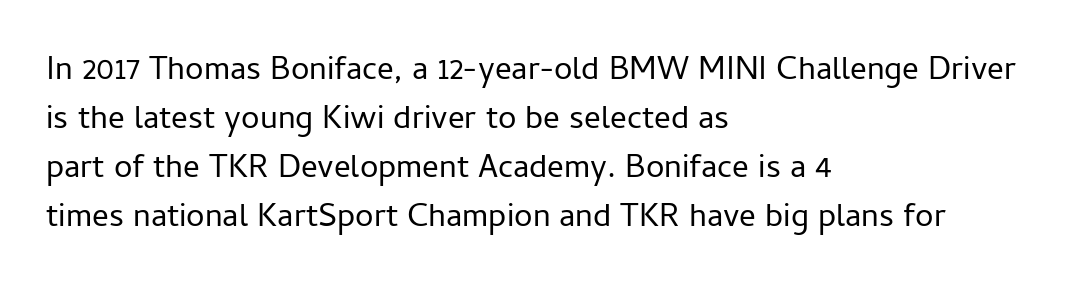
Observe the absence of serifs on each vertical stroke in this sample. Think of a printed novel: that variable character pitch is what you see here. The lines are quadded left. Here the glyphs are tracked normally, forming tight word shapes. Caption: face not bold, strokes unweighted.
